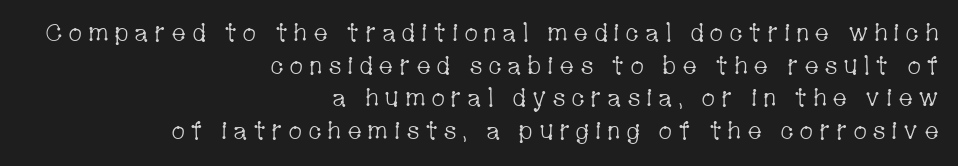
The image shows 25 px text type, upright; set right-aligned, normal line spacing (1.31x), unusually wide letter spacing (+0.21 em), not underlined.
